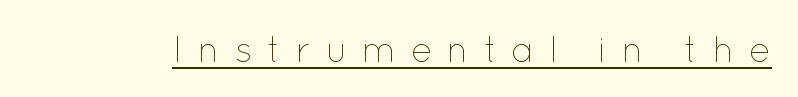
{"italic": "no", "bold": "no", "weight": "thin", "width": "normal", "stroke_contrast": "low", "x_height": "medium", "monospaced": "no", "underline": "yes", "letter_spacing": "wide", "letter_spacing_em": 0.4, "glyph_px": 36}
